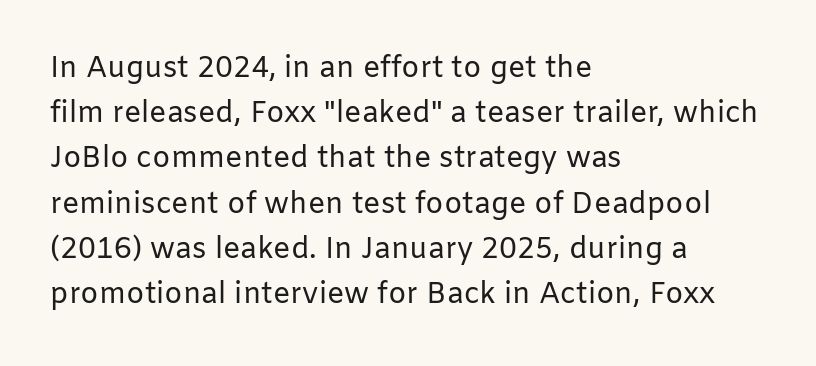
Q: Is the text bold? A: No.
Q: Is the text italic (slanted)? A: No, it is upright.
Q: Is the typeface a serif or a sans-serif typeface? A: Sans-serif.
Q: Is the text underlined? A: No.
Q: How is the paragraph aligned? A: Left-aligned.
Q: Is the spacing between letters normal or unusually wide? A: Normal.
Q: Is the spacing between lines tight, normal or loose? A: Normal.
Q: Width (condensed, normal, or wide)? A: Normal.
Q: Stroke contrast? A: Low.
Q: x-height? A: Medium.
Q: Monospaced? A: No.
